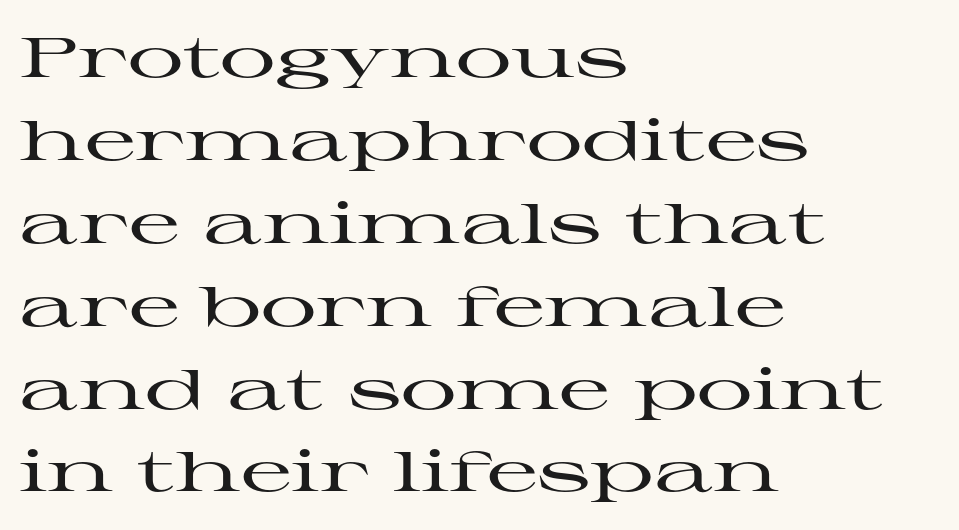
Q: Is the text italic (slanted)? A: No, it is upright.
Q: Is the typeface a serif or a sans-serif typeface? A: Serif.
Q: Is the text underlined? A: No.
Q: How is the paragraph aligned? A: Left-aligned.
Q: Is the spacing between letters normal or unusually wide? A: Normal.
Q: Is the spacing between lines tight, normal or loose? A: Normal.
Q: Width (condensed, normal, or wide)? A: Wide.
Q: Stroke contrast? A: High.
Q: x-height? A: Medium.
Q: Monospaced? A: No.
